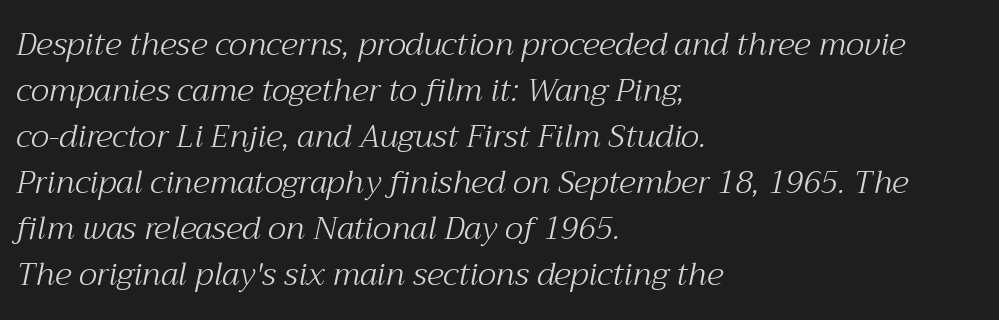
{"serif": "yes", "italic": "yes", "lean": "right", "slant_degrees": 12, "bold": "no", "weight": "light", "width": "normal", "stroke_contrast": "medium", "x_height": "medium", "monospaced": "no", "underline": "no", "align": "left", "line_spacing": "normal", "line_spacing_ratio": 1.44, "letter_spacing": "normal", "letter_spacing_em": 0.0, "glyph_px": 32}
